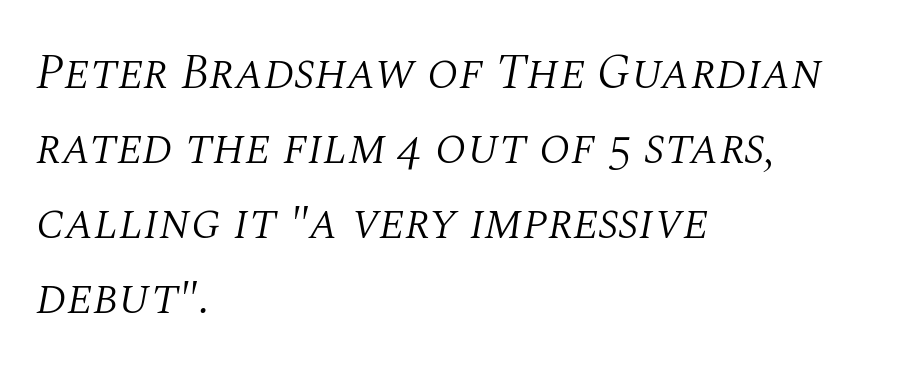
{"serif": "yes", "italic": "yes", "lean": "right", "slant_degrees": 10, "bold": "no", "weight": "light", "width": "normal", "stroke_contrast": "medium", "x_height": "large", "monospaced": "no", "underline": "no", "align": "left", "line_spacing": "normal", "line_spacing_ratio": 1.53, "letter_spacing": "normal", "letter_spacing_em": 0.0, "glyph_px": 49}
